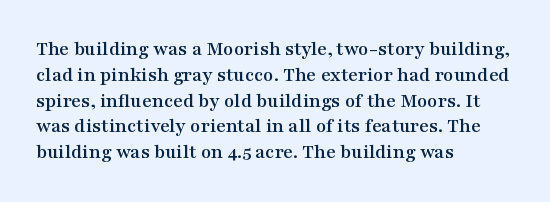
{"italic": "no", "underline": "no", "align": "left", "line_spacing_ratio": 1.23, "letter_spacing": "normal", "letter_spacing_em": 0.0, "glyph_px": 21}
